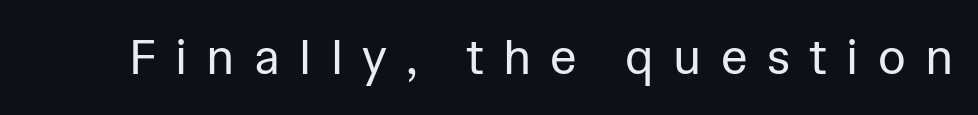
Underline: absent. Words appear elongated and porous because spacing is wide. Weight class: somewhere from thin through regular. Posture: straight, roman, zero tilt. Here the designer chose a conventional face with non-uniform glyph widths.
